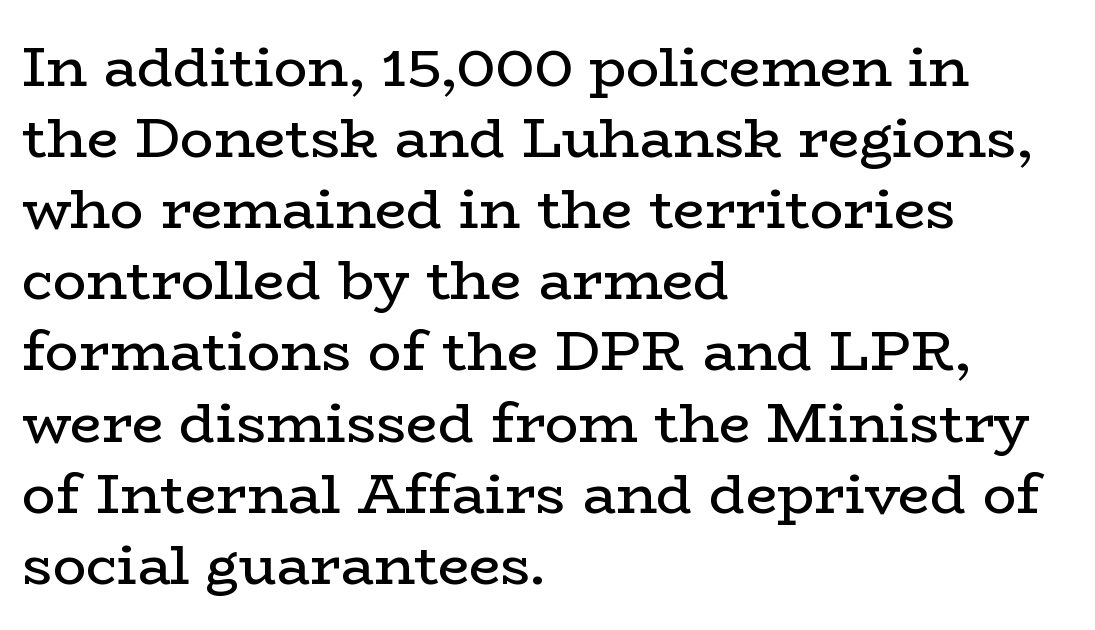
What stands out about the letter spacing? Nothing — it is the standard amount. Italic? Not at all — the glyphs are vertical. Short and long lines alike share a common starting point at left. Plain, unruled lines of type. Typographically, this falls in the serif category. The passage shown is typed in a proportional face where columns would drift.
